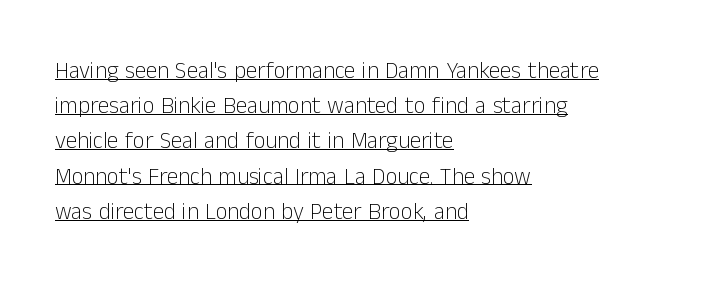
{"italic": "no", "bold": "no", "underline": "yes", "align": "left", "line_spacing": "normal", "line_spacing_ratio": 1.53, "letter_spacing": "normal", "letter_spacing_em": 0.0, "glyph_px": 23}
